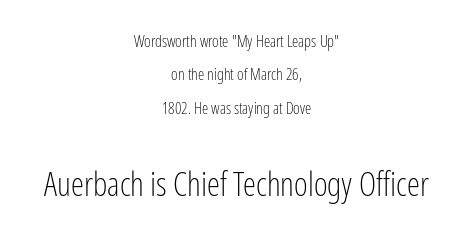
Horizontally, the lines are justified to the midpoint only. The letters advance in unequal steps, a hallmark of proportional type. Note: no serifs on the glyphs. Tall strokes in this sample are plumb rather than angled. Weight class: somewhere from thin through regular. The passage shown stacks its lines with a broad gap.
